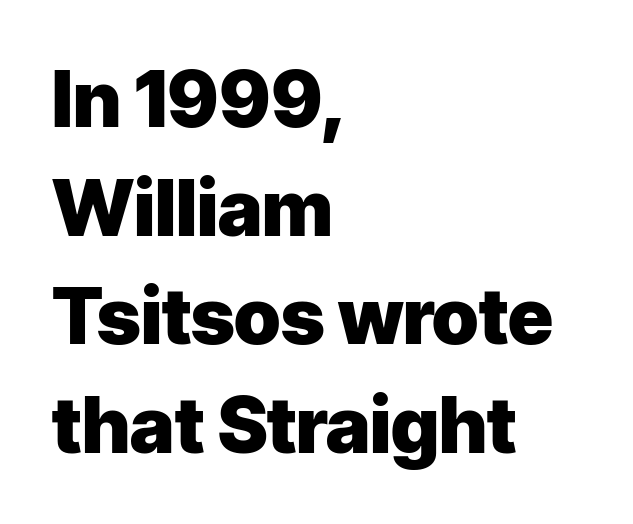
{"serif": "no", "italic": "no", "bold": "yes", "weight": "heavy", "width": "normal", "stroke_contrast": "low", "x_height": "medium", "monospaced": "no", "underline": "no", "align": "left", "line_spacing": "normal", "line_spacing_ratio": 1.41, "letter_spacing": "normal", "letter_spacing_em": 0.0, "glyph_px": 77}
